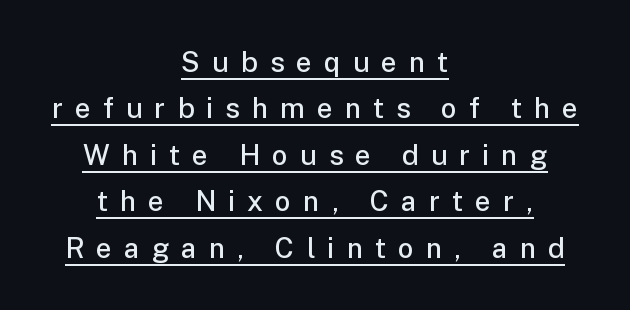
The image shows 28 px semibold sans-serif type, upright; set centered, normal line spacing (1.66x), unusually wide letter spacing (+0.43 em), underlined; low stroke contrast and a medium x-height.
